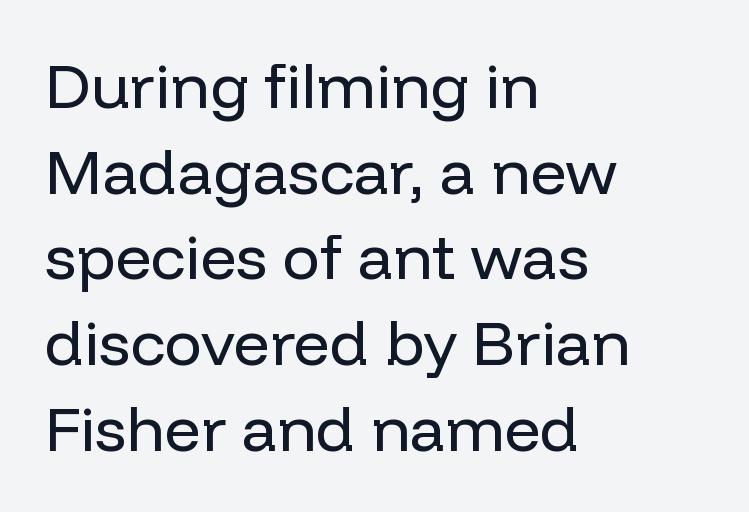
The image shows 63 px regular-weight sans-serif type, upright; set left-aligned, normal line spacing (1.36x), normal letter spacing, not underlined; low stroke contrast and a medium x-height.
